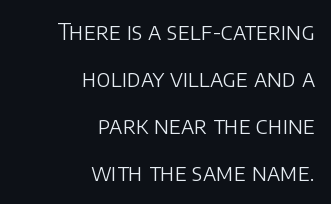
The image shows 23 px text type, upright; set right-aligned, loose line spacing (2.05x), normal letter spacing, not underlined.
